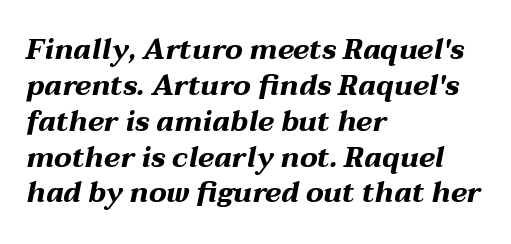
Proportional: the letters do not fall into vertical columns. The gap between lines stays unmarked. Spacing between characters is what you'd get straight out of the box. This sample uses an oblique cut, with every glyph tilted off the vertical.
